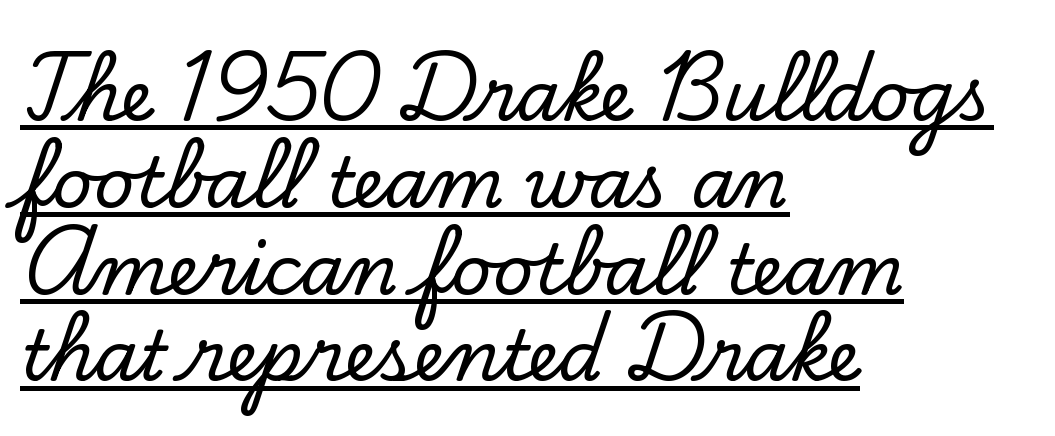
The image shows 70 px serif type; set left-aligned, line spacing 1.24x, normal letter spacing, underlined; low stroke contrast and a small x-height.
